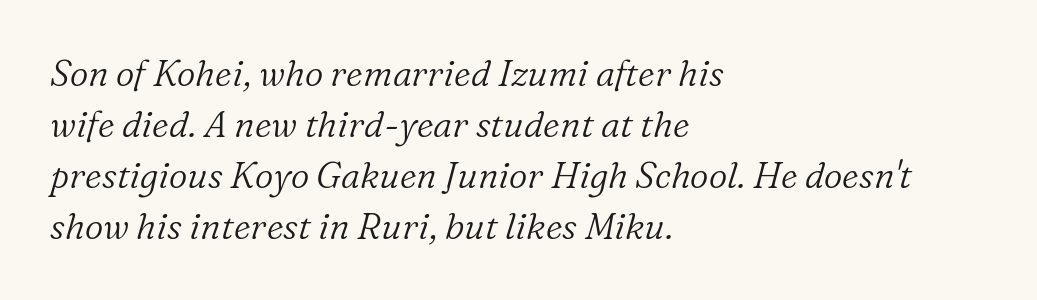
Q: Is the text bold? A: No.
Q: Is the text italic (slanted)? A: Yes, it leans right by about 16 degrees.
Q: Is the typeface a serif or a sans-serif typeface? A: Serif.
Q: Is the text underlined? A: No.
Q: How is the paragraph aligned? A: Left-aligned.
Q: Is the spacing between letters normal or unusually wide? A: Normal.
Q: Is the spacing between lines tight, normal or loose? A: Normal.
Q: Width (condensed, normal, or wide)? A: Normal.
Q: Stroke contrast? A: Low.
Q: x-height? A: Medium.
Q: Monospaced? A: No.
